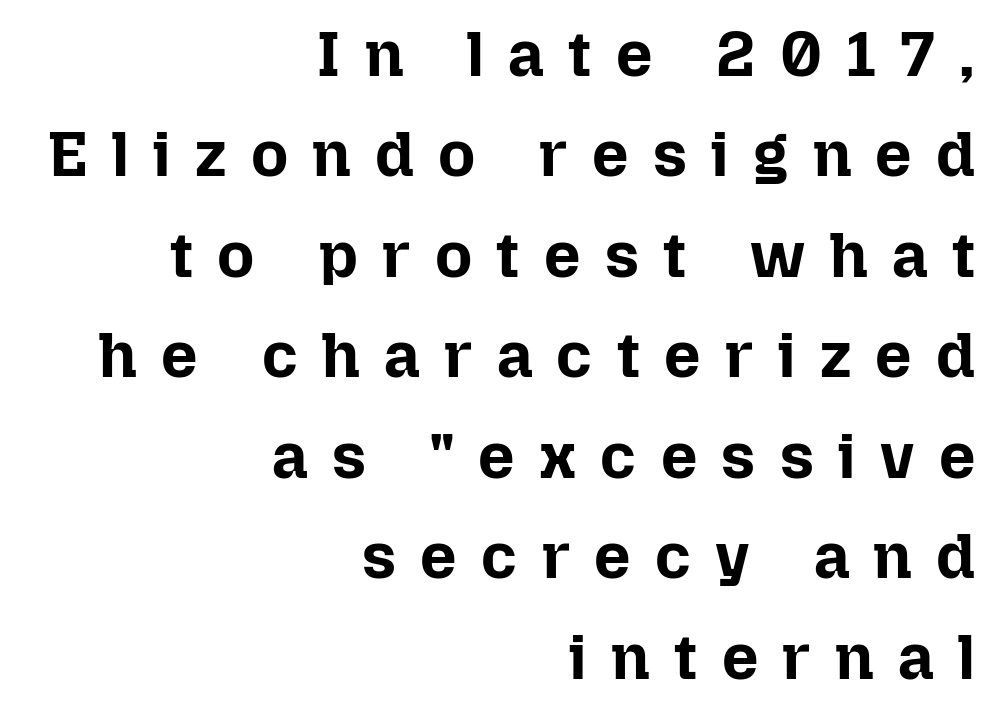
Evenly set lines give the paragraph a standard silhouette. The compositor pushed each line to the right boundary. Tall strokes in this sample are plumb rather than angled. Descender tails drop into unmarked territory.
